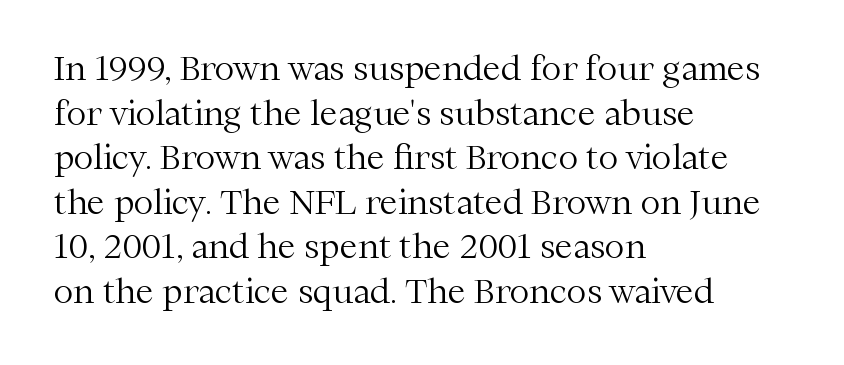
{"serif": "yes", "italic": "no", "bold": "no", "weight": "light", "width": "normal", "stroke_contrast": "medium", "x_height": "medium", "monospaced": "no", "underline": "no", "align": "left", "line_spacing": "normal", "line_spacing_ratio": 1.35, "letter_spacing": "normal", "letter_spacing_em": 0.0, "glyph_px": 33}
